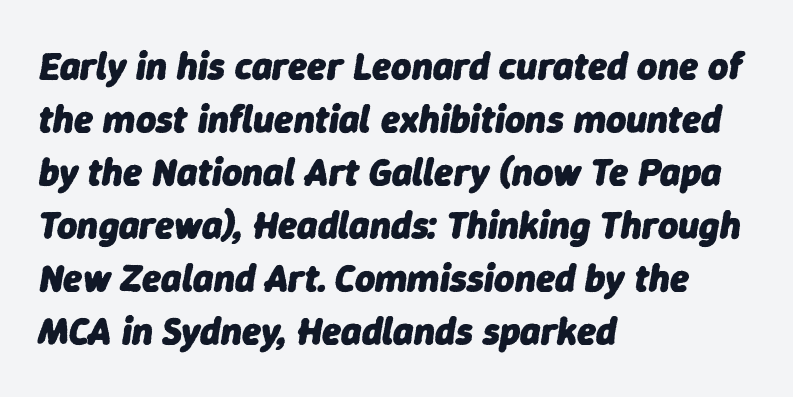
{"italic": "yes", "lean": "right", "slant_degrees": 9, "bold": "yes", "weight": "heavy", "width": "normal", "stroke_contrast": "low", "x_height": "medium", "monospaced": "no", "underline": "no", "align": "left", "line_spacing": "normal", "line_spacing_ratio": 1.36, "letter_spacing": "normal", "letter_spacing_em": 0.0, "glyph_px": 39}
